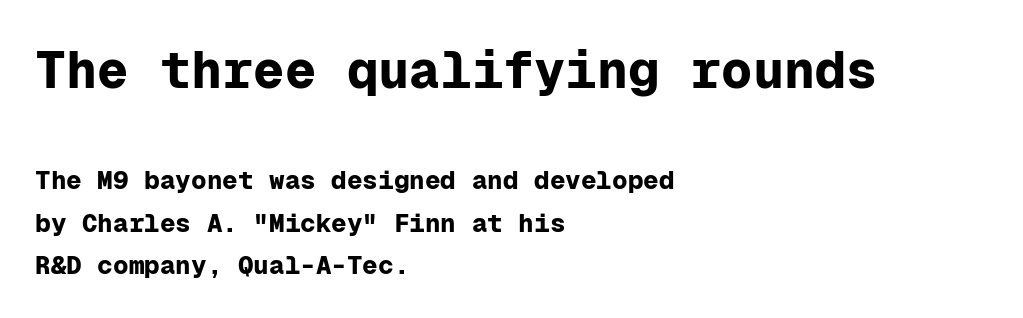
{"serif": "no", "italic": "no", "bold": "yes", "weight": "bold", "width": "normal", "stroke_contrast": "low", "x_height": "medium", "monospaced": "yes", "underline": "no", "align": "left", "line_spacing": "normal", "line_spacing_ratio": 1.64, "letter_spacing": "normal", "letter_spacing_em": 0.0, "larger_block": "first", "size_ratio": 2.0, "glyph_px": 52}
